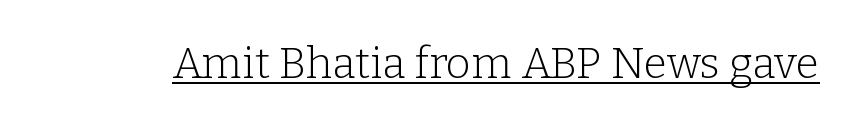
Q: Is the text bold? A: No.
Q: Is the text italic (slanted)? A: No, it is upright.
Q: Is the typeface a serif or a sans-serif typeface? A: Serif.
Q: Is the text underlined? A: Yes.
Q: Is the spacing between letters normal or unusually wide? A: Normal.
Q: Width (condensed, normal, or wide)? A: Normal.
Q: Stroke contrast? A: Low.
Q: x-height? A: Medium.
Q: Monospaced? A: No.
